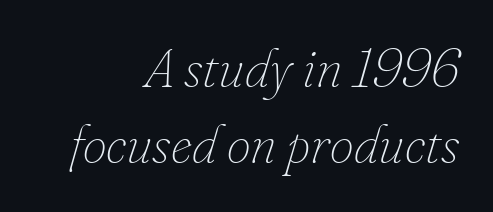
The image shows 54 px thin type, italic (leaning right); set right-aligned, normal line spacing (1.41x), normal letter spacing, not underlined; low stroke contrast and a small x-height.
